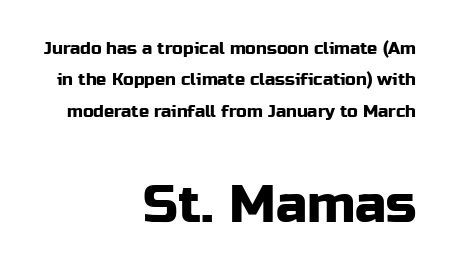
Each row of text sits above clean, open space. Horizontally, the lines are justified to the trailing edge only. Do the letters lean? They stand straight. Unlike a traditional serif, this face leaves its strokes unadorned. Spacing verdict: proportional, widths tailored to each character.
